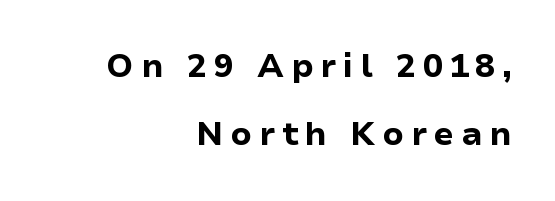
Each letter keeps its own natural width here, so spacing adapts to shape. These words are printed bold, with thick strokes throughout. The font's upright variant was chosen for this text. Any mark beneath the type? The region is blank. The lines in this sample share a right terminus and differ only in where they begin.
